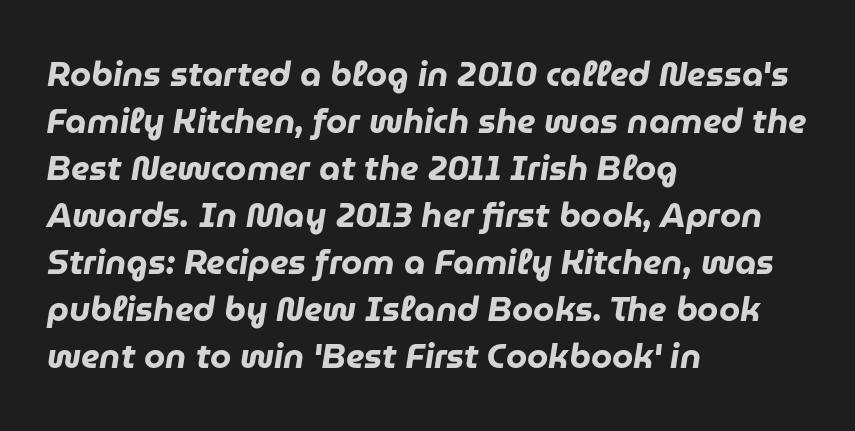
This sample keeps an unexceptional amount of space between lines. Words appear dense and cohesive because spacing is normal. Bare-footed words on every line. The face used here has the dense, thick strokes of a bold. Teacher's note: observe the even left margin — that is flush-left alignment. Proportional: the letters do not fall into vertical columns.
